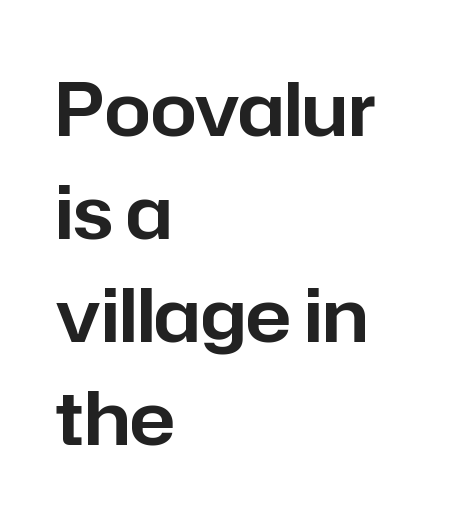
Q: Is the text italic (slanted)? A: No, it is upright.
Q: Is the typeface a serif or a sans-serif typeface? A: Sans-serif.
Q: Is the text underlined? A: No.
Q: How is the paragraph aligned? A: Left-aligned.
Q: Is the spacing between letters normal or unusually wide? A: Normal.
Q: Is the spacing between lines tight, normal or loose? A: Normal.
Q: Width (condensed, normal, or wide)? A: Normal.
Q: Stroke contrast? A: Low.
Q: x-height? A: Medium.
Q: Monospaced? A: No.
